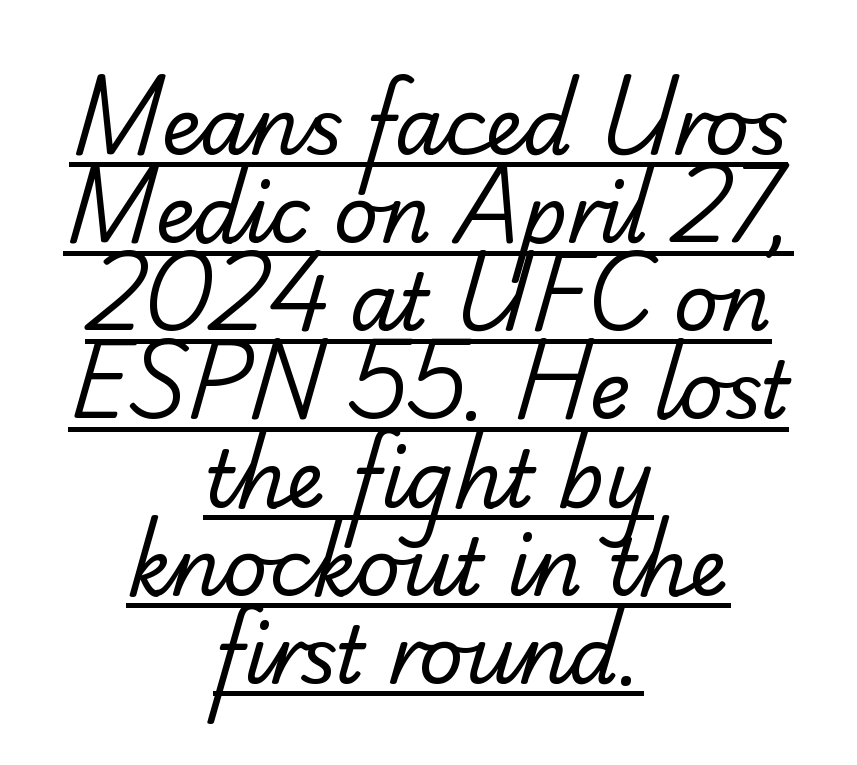
Look at the tracking — it's just the regular setting, nothing added. The passage shown is not bold in any degree. Every word sits above its own underline. The space between consecutive lines is stingy.
